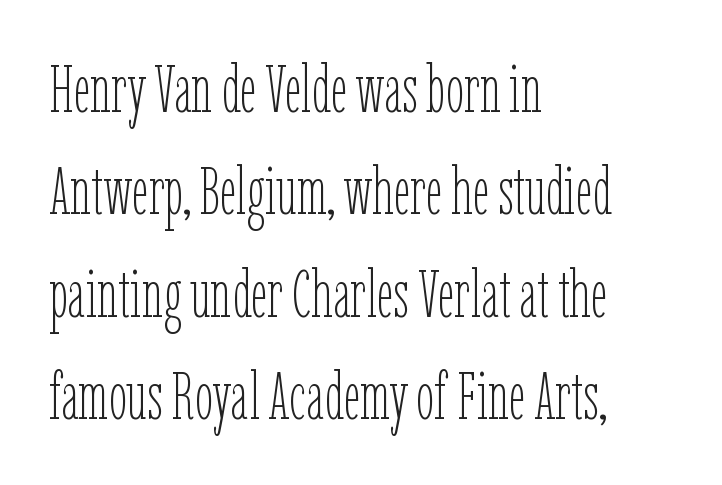
Q: Is the text bold? A: No.
Q: Is the text italic (slanted)? A: No, it is upright.
Q: Is the text underlined? A: No.
Q: How is the paragraph aligned? A: Left-aligned.
Q: Is the spacing between letters normal or unusually wide? A: Normal.
Q: Is the spacing between lines tight, normal or loose? A: Normal.
Q: Width (condensed, normal, or wide)? A: Condensed.
Q: Stroke contrast? A: Low.
Q: x-height? A: Medium.
Q: Monospaced? A: No.
